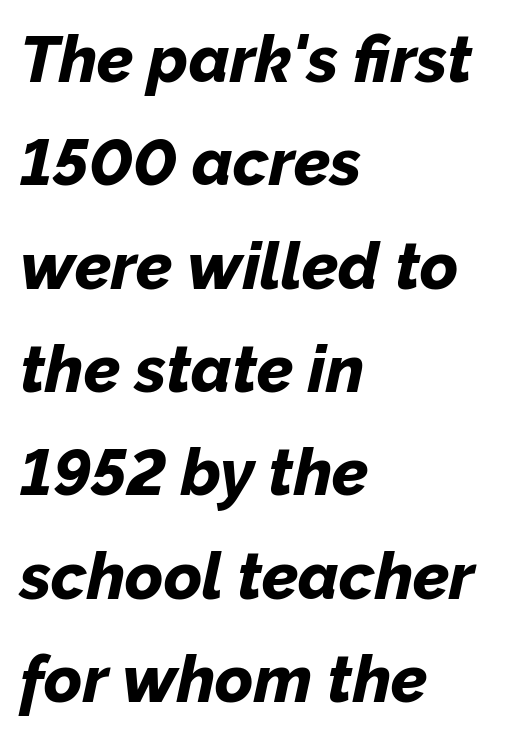
Q: Is the text bold? A: Yes.
Q: Is the text italic (slanted)? A: Yes, it leans right by about 12 degrees.
Q: Is the text underlined? A: No.
Q: How is the paragraph aligned? A: Left-aligned.
Q: Is the spacing between letters normal or unusually wide? A: Normal.
Q: Is the spacing between lines tight, normal or loose? A: Normal.
Q: Width (condensed, normal, or wide)? A: Normal.
Q: Stroke contrast? A: Low.
Q: x-height? A: Medium.
Q: Monospaced? A: No.
